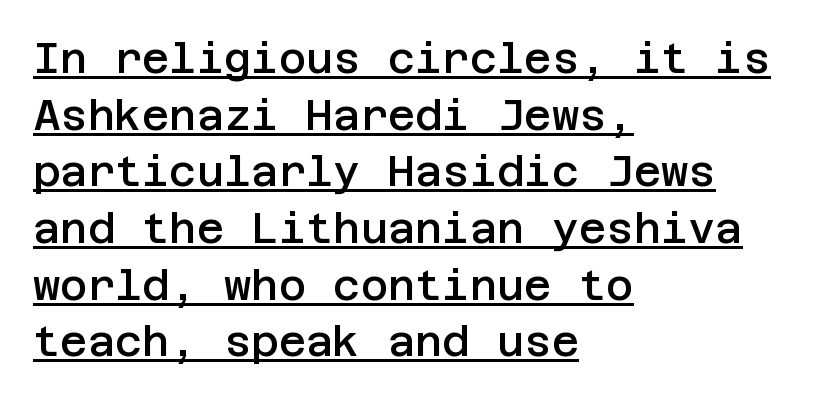
The image shows 42 px semibold sans-serif type, upright; set left-aligned, normal line spacing (1.35x), normal letter spacing, underlined; low stroke contrast and a large x-height.
